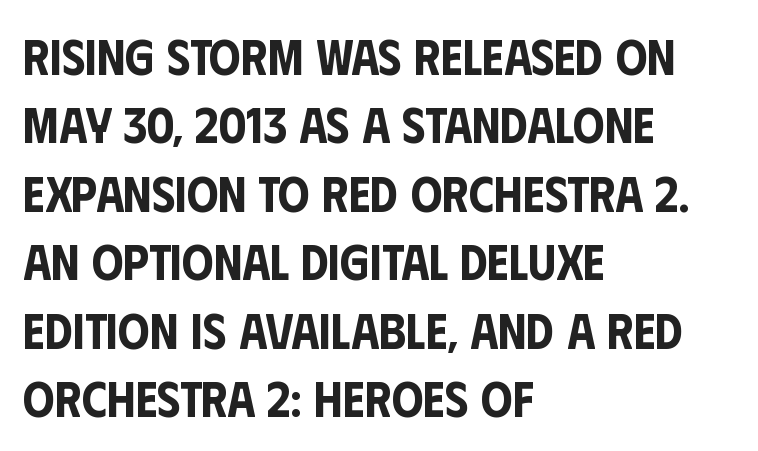
Is there any slant? The stems are plumb. The tracking reads as untouched default to a designer's eye. Do the characters align in a grid? No, the font is proportional. A student would call this left alignment; a typographer would say flush left, rag right. Look at the bottom of the vertical strokes: they stop flat, with no serifs.
